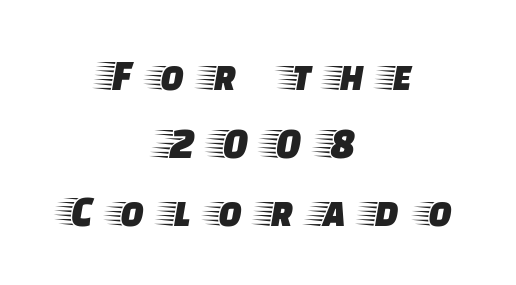
Notice how the passage keeps no hard edge, just a central spine. These lines are rendered in a variable-pitch font. Beneath every word, the page is bare. How are the letters spaced? Widely, with obvious added tracking.
